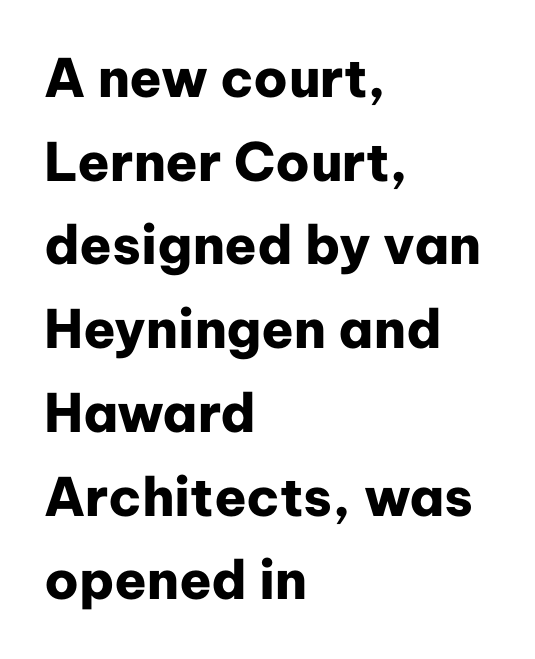
Q: Is the text bold? A: Yes.
Q: Is the text italic (slanted)? A: No, it is upright.
Q: Is the typeface a serif or a sans-serif typeface? A: Sans-serif.
Q: Is the text underlined? A: No.
Q: How is the paragraph aligned? A: Left-aligned.
Q: Is the spacing between letters normal or unusually wide? A: Normal.
Q: Is the spacing between lines tight, normal or loose? A: Normal.
Q: Width (condensed, normal, or wide)? A: Normal.
Q: Stroke contrast? A: Low.
Q: x-height? A: Medium.
Q: Monospaced? A: No.
